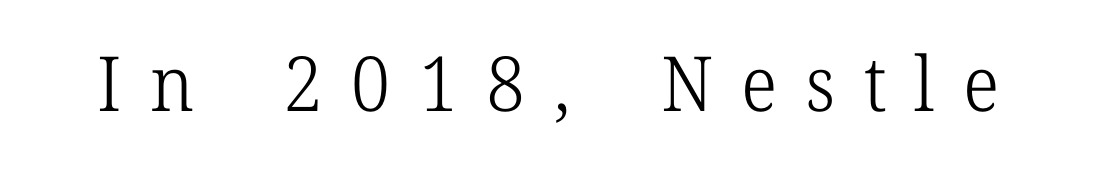
{"serif": "yes", "italic": "no", "bold": "no", "weight": "light", "width": "normal", "stroke_contrast": "low", "x_height": "medium", "monospaced": "no", "underline": "no", "letter_spacing": "wide", "letter_spacing_em": 0.37, "glyph_px": 76}
